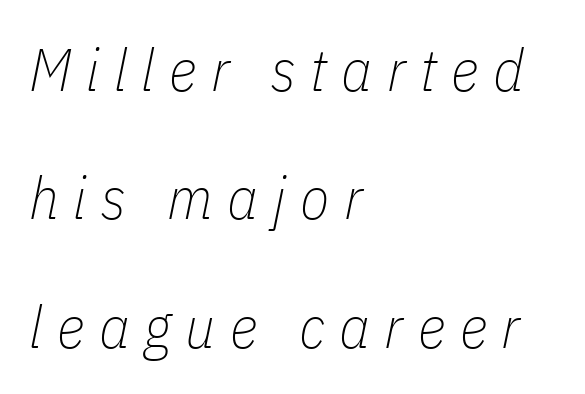
The ragged edge is on the right, which tells us the setting is flush left. Think of a printed novel: that variable character pitch is what you see here. Successive baselines arrive slowly, with a big drop between each. In terms of letterspacing, this is a distinctly airy, spread setting.
